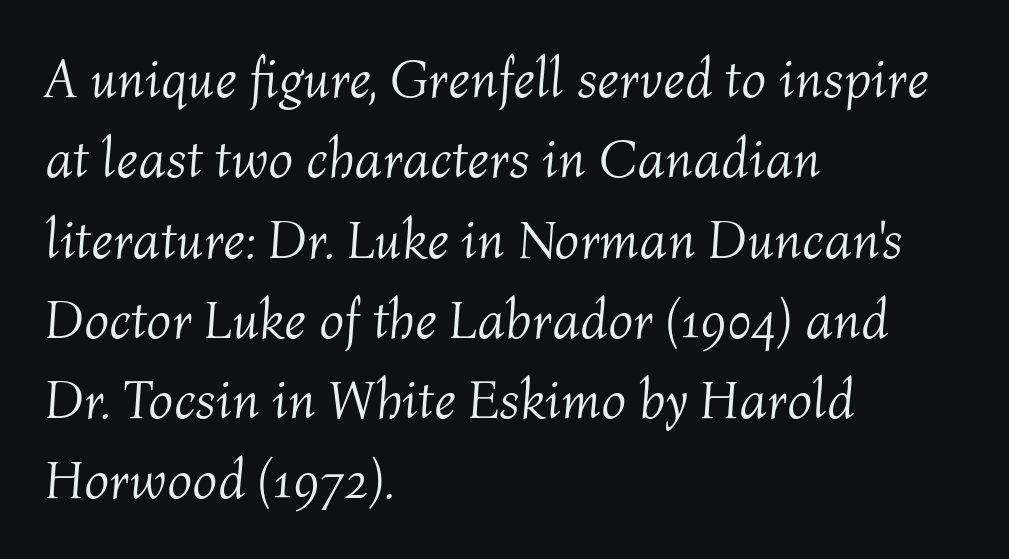
Italic: yes, the glyphs are oblique. Underline: absent. Observe the ordinary spacing: letters are neighbours, not strangers. The leading is moderate, giving the passage an even texture. Reading down the block, your eye returns to a fixed left position each line.
